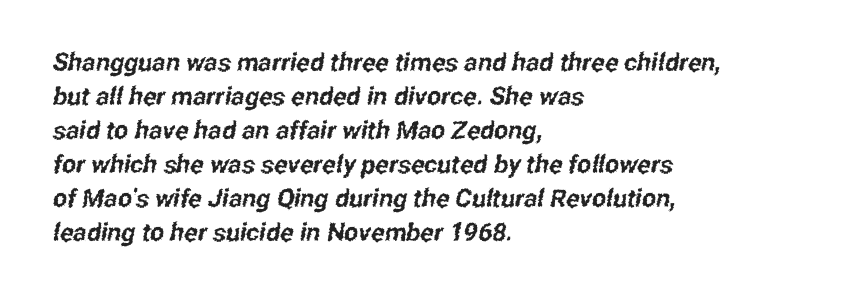
Q: Is the text underlined? A: No.
Q: How is the paragraph aligned? A: Left-aligned.
Q: Is the spacing between letters normal or unusually wide? A: Normal.
Q: Is the spacing between lines tight, normal or loose? A: Normal.
